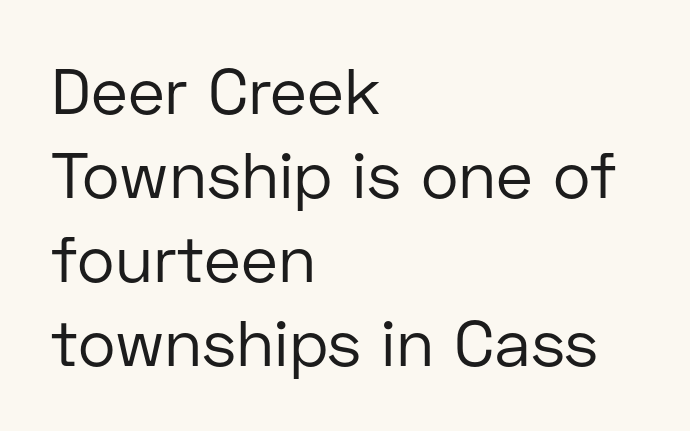
Q: Is the text bold? A: No.
Q: Is the text italic (slanted)? A: No, it is upright.
Q: Is the typeface a serif or a sans-serif typeface? A: Sans-serif.
Q: Is the text underlined? A: No.
Q: How is the paragraph aligned? A: Left-aligned.
Q: Is the spacing between letters normal or unusually wide? A: Normal.
Q: Is the spacing between lines tight, normal or loose? A: Normal.
Q: Width (condensed, normal, or wide)? A: Normal.
Q: Stroke contrast? A: Low.
Q: x-height? A: Medium.
Q: Monospaced? A: No.
